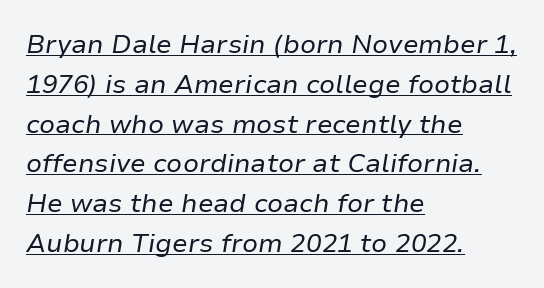
Reading down the block, your eye returns to a fixed left position each line. Does extra space separate the letters? No, they use regular spacing. The block of text has a typical density, with ordinary space between rows. The font sits on the lighter half of the weight spectrum, regular included. The specimen reads as italic at a glance.
